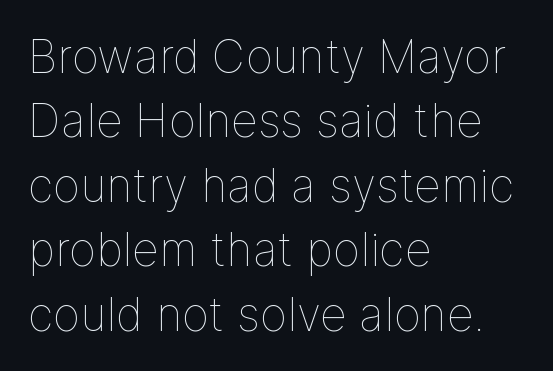
Q: Is the text bold? A: No.
Q: Is the text italic (slanted)? A: No, it is upright.
Q: Is the text underlined? A: No.
Q: How is the paragraph aligned? A: Left-aligned.
Q: Is the spacing between letters normal or unusually wide? A: Normal.
Q: Is the spacing between lines tight, normal or loose? A: Normal.
Q: Width (condensed, normal, or wide)? A: Normal.
Q: Stroke contrast? A: Low.
Q: x-height? A: Medium.
Q: Monospaced? A: No.
